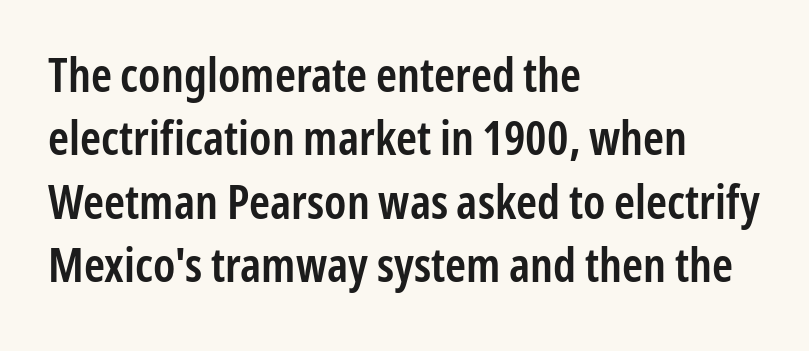
The image shows 47 px semibold, condensed sans-serif type, upright; set left-aligned, normal line spacing (1.35x), normal letter spacing, not underlined; low stroke contrast and a medium x-height.
